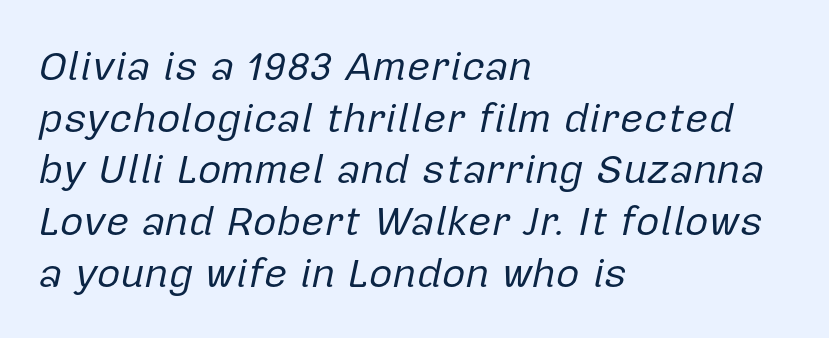
Q: Is the text bold? A: No.
Q: Is the text italic (slanted)? A: Yes, it leans right by about 12 degrees.
Q: Is the text underlined? A: No.
Q: How is the paragraph aligned? A: Left-aligned.
Q: Is the spacing between letters normal or unusually wide? A: Normal.
Q: Is the spacing between lines tight, normal or loose? A: Normal.
Q: Width (condensed, normal, or wide)? A: Normal.
Q: Stroke contrast? A: Low.
Q: x-height? A: Medium.
Q: Monospaced? A: No.
